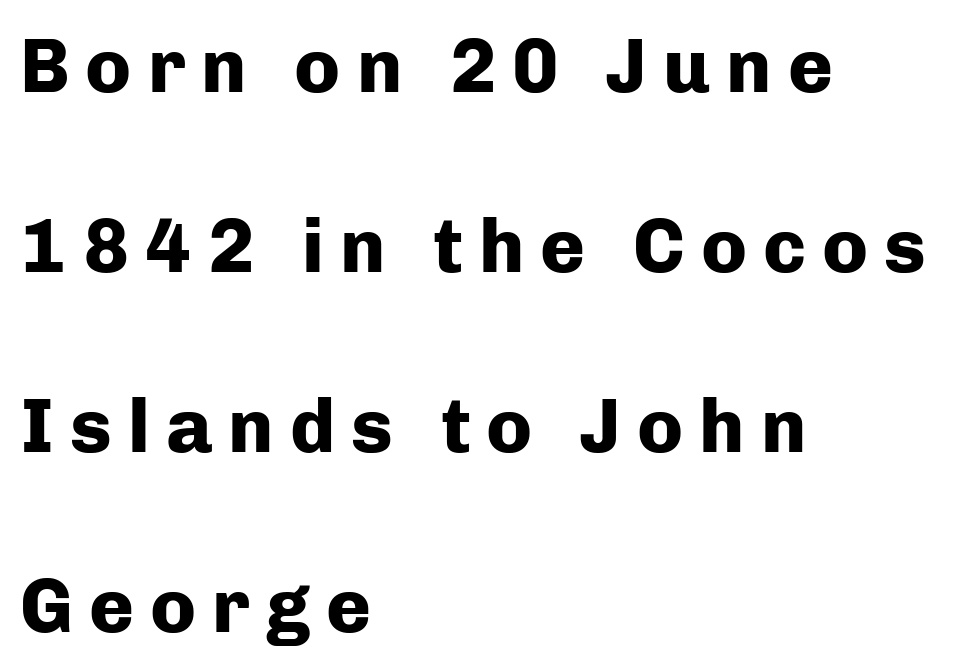
{"serif": "no", "italic": "no", "bold": "yes", "weight": "heavy", "width": "normal", "stroke_contrast": "low", "x_height": "medium", "monospaced": "no", "underline": "no", "align": "left", "line_spacing": "loose", "line_spacing_ratio": 2.37, "letter_spacing": "wide", "letter_spacing_em": 0.21, "glyph_px": 76}
